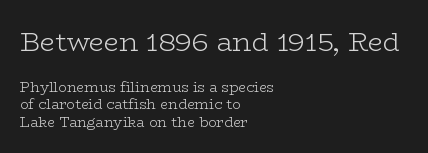
{"italic": "no", "bold": "no", "underline": "no", "align": "left", "line_spacing": "normal", "line_spacing_ratio": 1.26, "letter_spacing": "normal", "letter_spacing_em": 0.0, "larger_block": "first", "size_ratio": 1.93, "glyph_px": 27}
